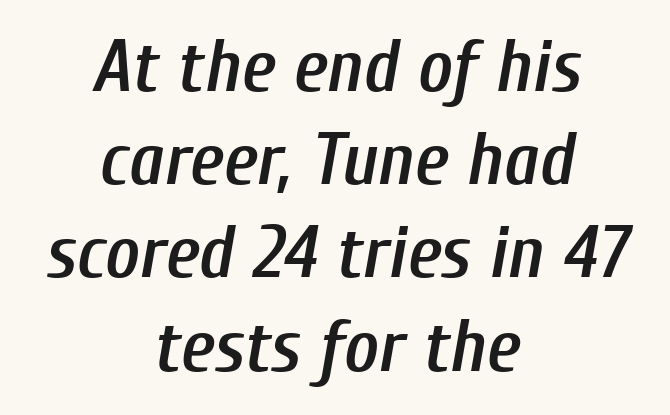
{"italic": "yes", "lean": "right", "slant_degrees": 10, "bold": "semi", "weight": "semibold", "width": "condensed", "stroke_contrast": "low", "x_height": "medium", "monospaced": "no", "underline": "no", "align": "center", "line_spacing": "normal", "line_spacing_ratio": 1.26, "letter_spacing": "normal", "letter_spacing_em": 0.0, "glyph_px": 74}
